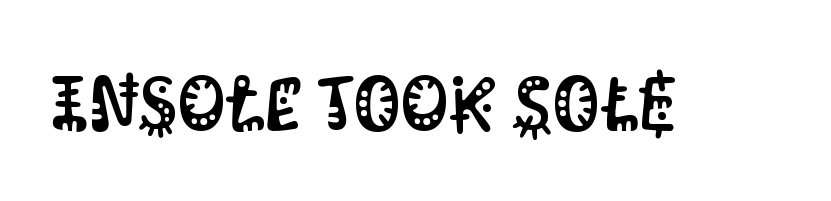
Quick note: underline off. In terms of letterspacing, this is plain default setting. The glyphs in this specimen are sans serif. Notice how the stems are strictly vertical — no italics here.
